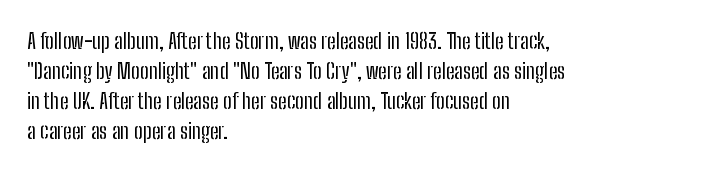
The image shows 22 px text type, upright; set left-aligned, normal line spacing (1.37x), normal letter spacing, not underlined.
